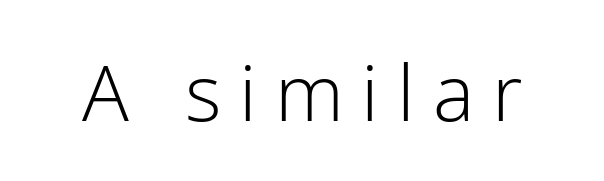
The image shows 78 px light sans-serif type, upright; set unusually wide letter spacing (+0.23 em), not underlined; low stroke contrast and a medium x-height.
